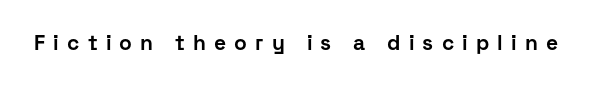
{"italic": "no", "bold": "yes", "underline": "no", "letter_spacing": "wide", "letter_spacing_em": 0.39, "glyph_px": 21}
